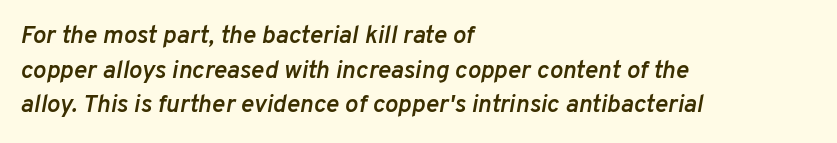
Q: Is the text bold? A: Semi-bold.
Q: Is the text italic (slanted)? A: Yes, it leans right by about 10 degrees.
Q: Is the text underlined? A: No.
Q: How is the paragraph aligned? A: Left-aligned.
Q: Is the spacing between letters normal or unusually wide? A: Normal.
Q: Is the spacing between lines tight, normal or loose? A: Normal.
